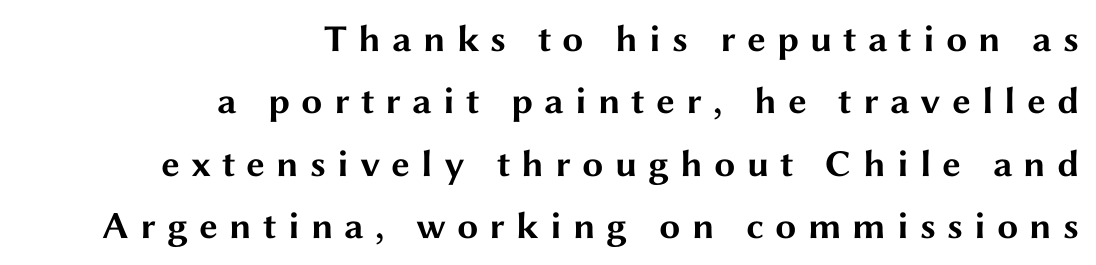
Q: Is the text bold? A: Yes.
Q: Is the text italic (slanted)? A: No, it is upright.
Q: Is the typeface a serif or a sans-serif typeface? A: Sans-serif.
Q: Is the text underlined? A: No.
Q: How is the paragraph aligned? A: Right-aligned.
Q: Is the spacing between letters normal or unusually wide? A: Unusually wide.
Q: Is the spacing between lines tight, normal or loose? A: Normal.
Q: Width (condensed, normal, or wide)? A: Wide.
Q: Stroke contrast? A: Medium.
Q: x-height? A: Medium.
Q: Monospaced? A: No.
